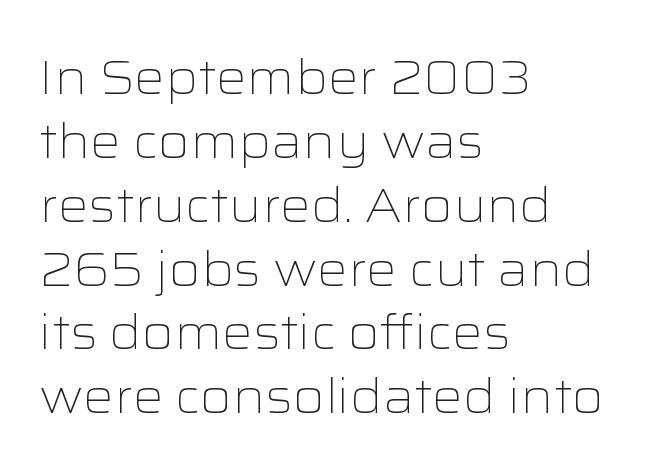
The image shows 48 px light, wide sans-serif type, upright; set left-aligned, normal line spacing (1.33x), normal letter spacing, not underlined; low stroke contrast and a medium x-height.
